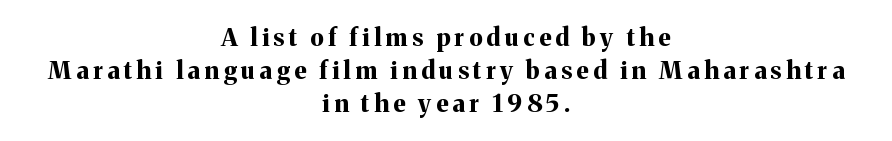
The image shows 24 px bold type, upright; set centered, normal line spacing (1.37x), not underlined.
